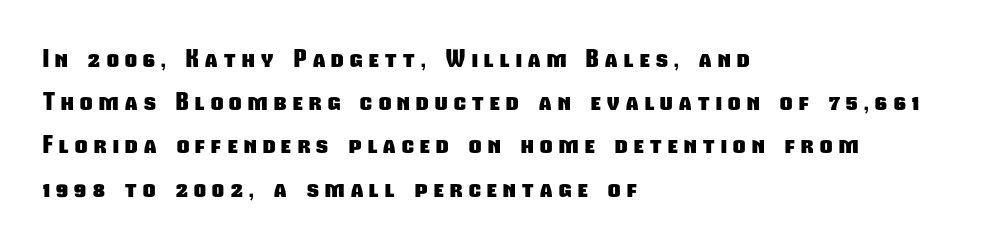
The image shows 24 px bold type; set left-aligned, line spacing 1.8x, unusually wide letter spacing (+0.27 em), not underlined.
